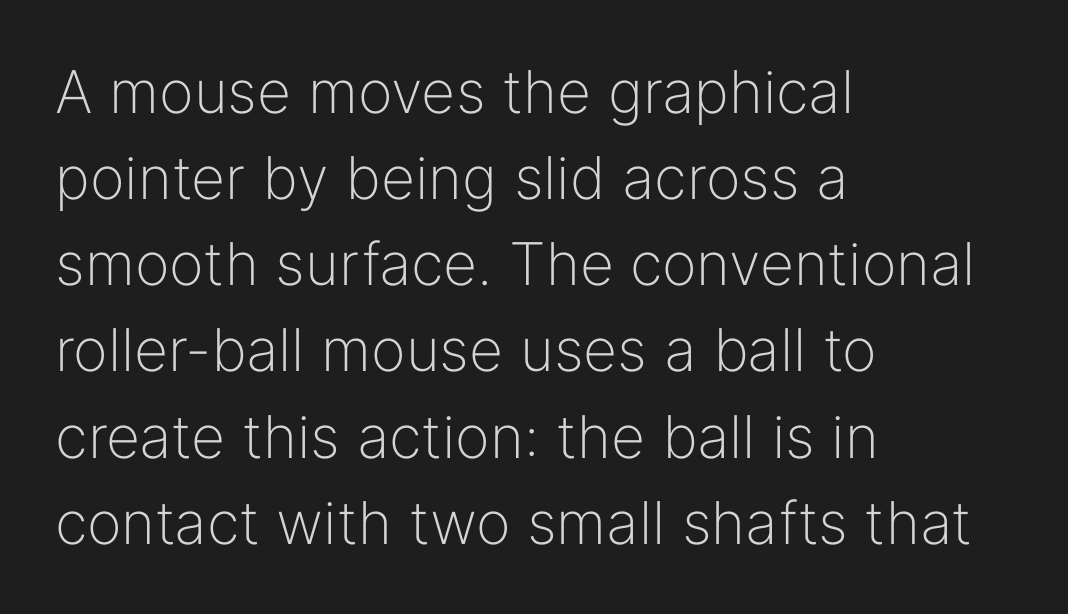
{"serif": "no", "italic": "no", "bold": "no", "weight": "light", "width": "normal", "stroke_contrast": "low", "x_height": "medium", "monospaced": "no", "underline": "no", "align": "left", "line_spacing": "normal", "line_spacing_ratio": 1.46, "letter_spacing": "normal", "letter_spacing_em": 0.0, "glyph_px": 59}
